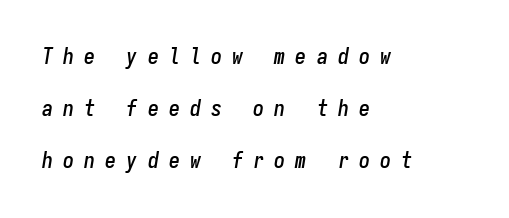
The image shows 22 px text type, italic (leaning right); set left-aligned, loose line spacing (2.37x), unusually wide letter spacing (+0.46 em), not underlined.
